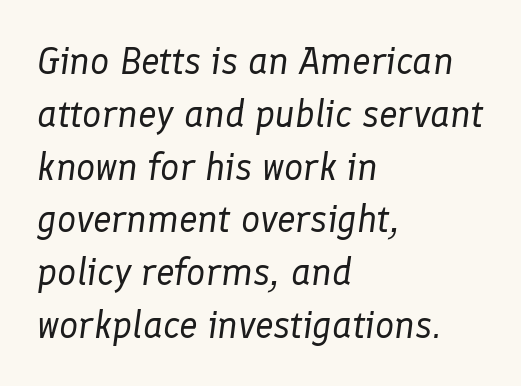
The image shows 38 px regular-weight type, italic (leaning right); set left-aligned, normal line spacing (1.39x), normal letter spacing, not underlined; low stroke contrast and a medium x-height.
